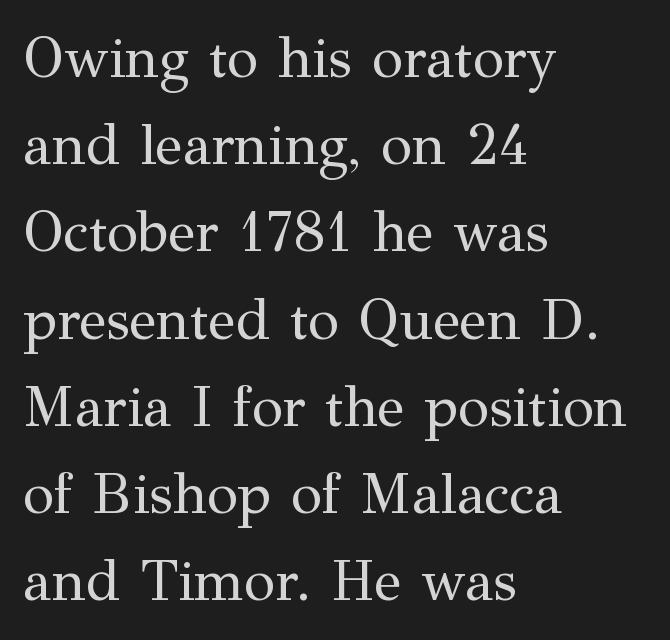
{"serif": "yes", "italic": "no", "bold": "no", "weight": "regular", "width": "normal", "stroke_contrast": "medium", "x_height": "medium", "monospaced": "no", "underline": "no", "align": "left", "line_spacing": "normal", "line_spacing_ratio": 1.53, "letter_spacing": "normal", "letter_spacing_em": 0.0, "glyph_px": 57}
